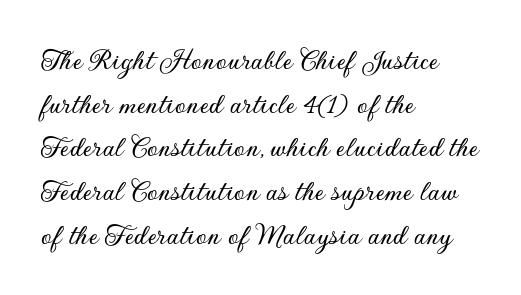
{"serif": "no", "width": "normal", "stroke_contrast": "low", "x_height": "small", "monospaced": "no", "underline": "no", "align": "left", "line_spacing": "normal", "line_spacing_ratio": 1.41, "letter_spacing": "normal", "letter_spacing_em": 0.0, "glyph_px": 31}
